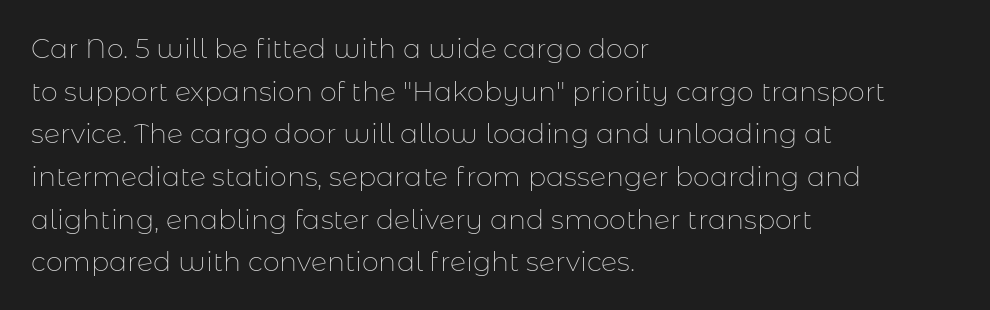
Q: Is the text bold? A: No.
Q: Is the text italic (slanted)? A: No, it is upright.
Q: Is the text underlined? A: No.
Q: How is the paragraph aligned? A: Left-aligned.
Q: Is the spacing between letters normal or unusually wide? A: Normal.
Q: Is the spacing between lines tight, normal or loose? A: Normal.
